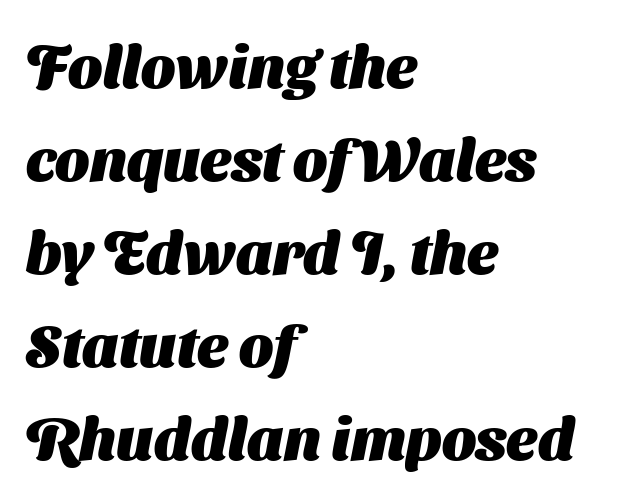
Weight check: bold — yes, fully. Horizontal alignment here is leftward, the default for most running prose. The glyphs in this specimen are sans serif. Honestly, the letter spacing is just normal — you wouldn't notice it. A clean baseline with only descenders dipping below it.
